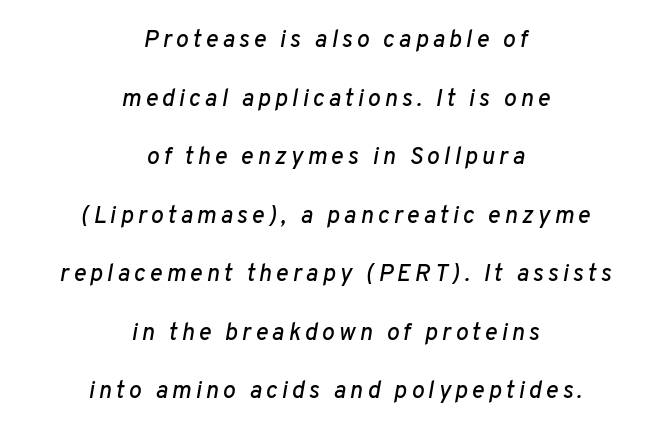
{"italic": "yes", "lean": "right", "slant_degrees": 10, "underline": "no", "align": "center", "line_spacing": "loose", "line_spacing_ratio": 2.44, "glyph_px": 24}
